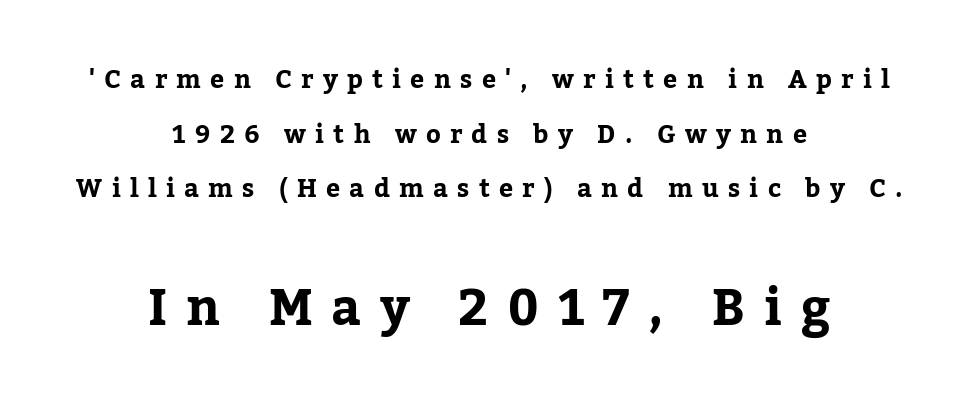
Classification — serif. Look at the glyph heights: the lower group is clearly the bigger setting. Posture: upright roman. Words float on clear page, feet unadorned. The setting favours the middle, as headings and verse often do.
